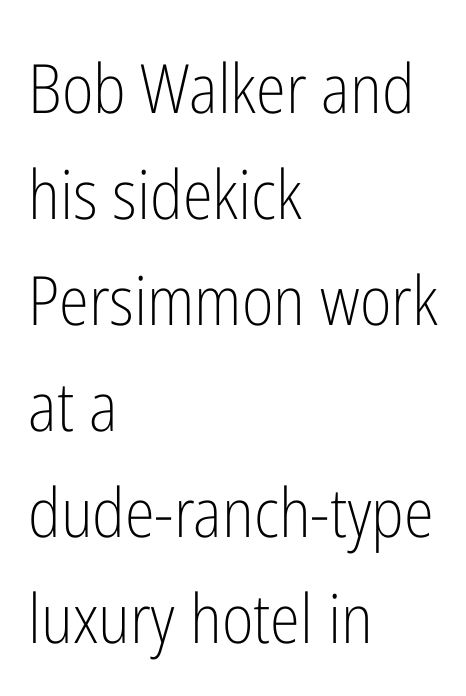
Is the letter spacing exaggerated? No — it looks like the ordinary default. Each row of text sits above clean, open space. No feet cap the strokes, marking this as sans-serif type. Every stem runs plumb, perpendicular to the baseline. The designer left line spacing at the default. Horizontally, the lines are justified to the leading edge only.
